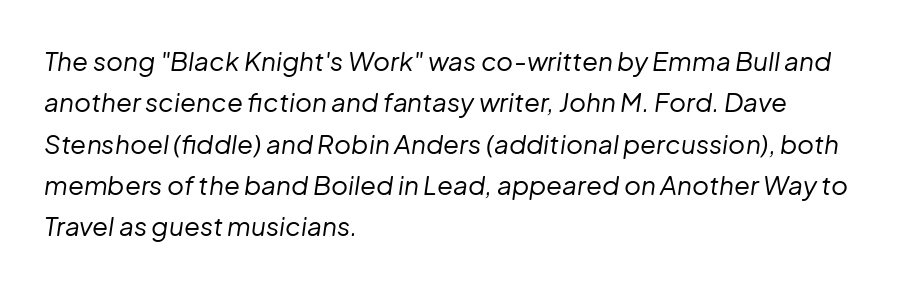
Q: Is the text bold? A: No.
Q: Is the text italic (slanted)? A: Yes, it leans right by about 8 degrees.
Q: Is the text underlined? A: No.
Q: How is the paragraph aligned? A: Left-aligned.
Q: Is the spacing between letters normal or unusually wide? A: Normal.
Q: Is the spacing between lines tight, normal or loose? A: Normal.
